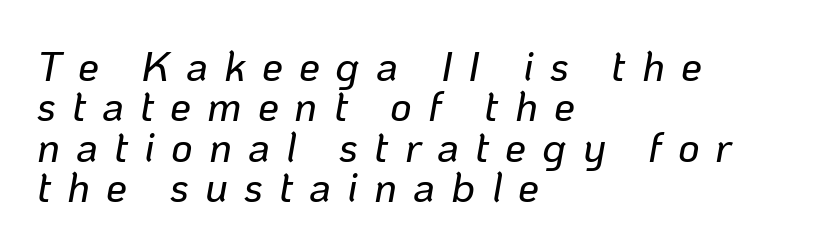
Q: Is the text italic (slanted)? A: Yes, it leans right by about 10 degrees.
Q: Is the text underlined? A: No.
Q: How is the paragraph aligned? A: Left-aligned.
Q: Is the spacing between letters normal or unusually wide? A: Unusually wide.
Q: Is the spacing between lines tight, normal or loose? A: Tight.
Q: Width (condensed, normal, or wide)? A: Normal.
Q: Stroke contrast? A: Low.
Q: x-height? A: Medium.
Q: Monospaced? A: No.
